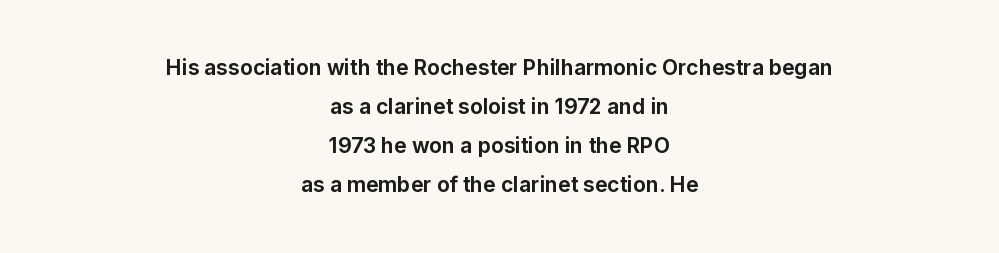
The image shows 21 px bold type, upright; set centered, line spacing 1.86x, normal letter spacing, not underlined.
